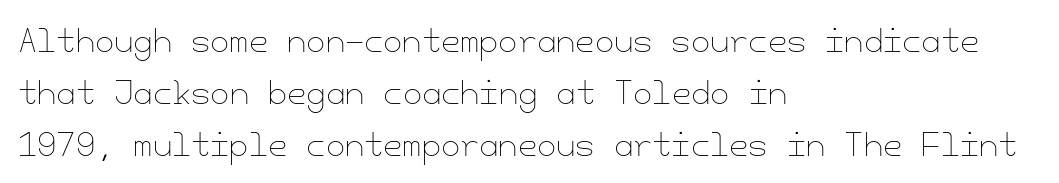
Q: Is the text bold? A: No.
Q: Is the text italic (slanted)? A: No, it is upright.
Q: Is the text underlined? A: No.
Q: How is the paragraph aligned? A: Left-aligned.
Q: Is the spacing between letters normal or unusually wide? A: Normal.
Q: Is the spacing between lines tight, normal or loose? A: Normal.
Q: Width (condensed, normal, or wide)? A: Normal.
Q: Stroke contrast? A: Low.
Q: x-height? A: Small.
